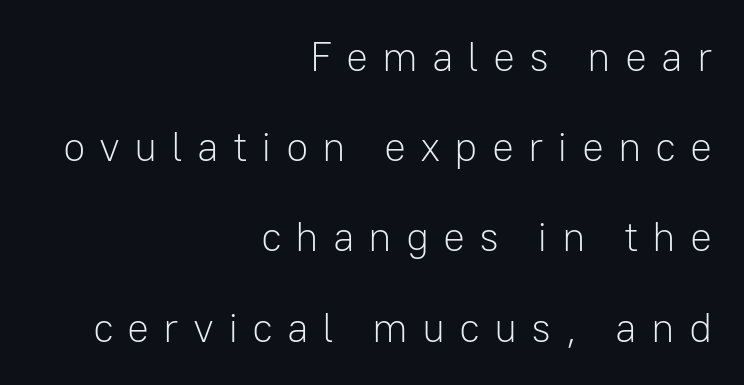
Inter-character spacing is expanded well beyond the font's built-in metrics. The typesetter chose a ragged-left arrangement here. The rendering uses a large line-height, opening up the rows. The font family rendered here belongs to the sans-serif group. Quick note: not italic, upright. The area under the type is left untouched.
